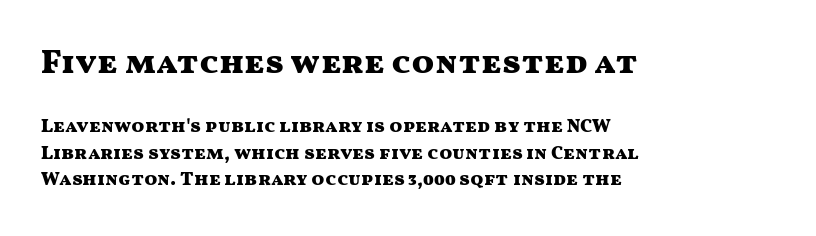
The image shows 33 px heavy, wide sans-serif type, upright; set left-aligned, normal line spacing (1.39x), normal letter spacing, not underlined; the first (top) block is 1.74x larger; medium stroke contrast and a medium x-height.
